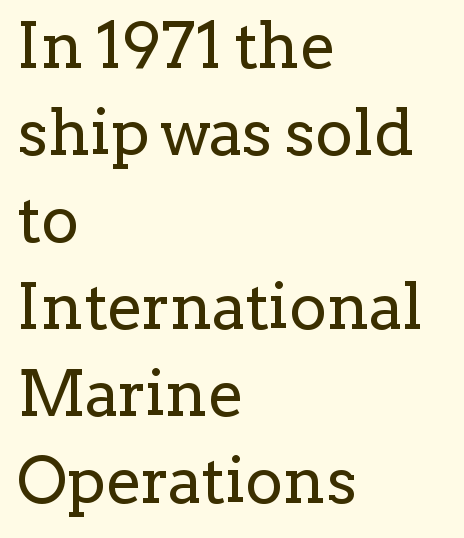
Look at the bottom of the vertical strokes: they flare into serifs here. If you measured baseline to baseline, you'd find a middling distance. A quiet, ordinary-to-light weight characterises the typeface. These lines are set flush left with a ragged right edge.
